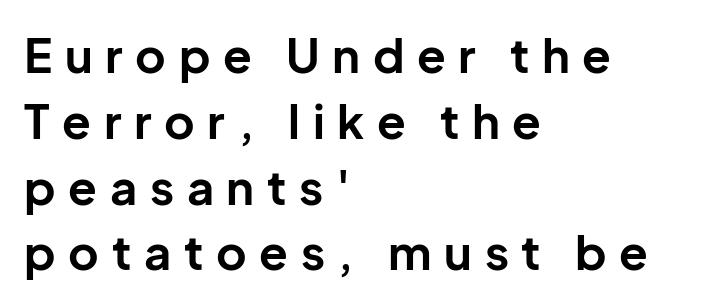
Q: Is the text bold? A: Yes.
Q: Is the text italic (slanted)? A: No, it is upright.
Q: Is the typeface a serif or a sans-serif typeface? A: Sans-serif.
Q: Is the text underlined? A: No.
Q: How is the paragraph aligned? A: Left-aligned.
Q: Is the spacing between letters normal or unusually wide? A: Unusually wide.
Q: Is the spacing between lines tight, normal or loose? A: Normal.
Q: Width (condensed, normal, or wide)? A: Normal.
Q: Stroke contrast? A: Low.
Q: x-height? A: Medium.
Q: Monospaced? A: No.
